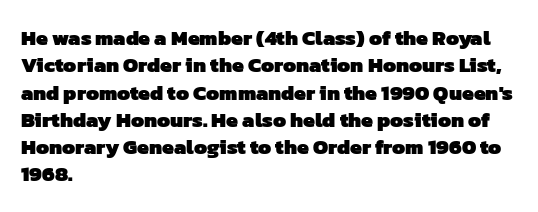
Q: Is the text bold? A: Yes.
Q: Is the text underlined? A: No.
Q: How is the paragraph aligned? A: Left-aligned.
Q: Is the spacing between letters normal or unusually wide? A: Normal.
Q: Is the spacing between lines tight, normal or loose? A: Normal.
